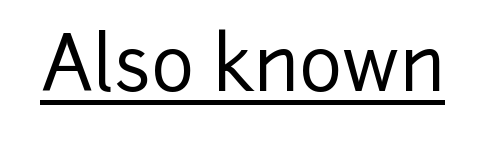
Is this a fixed-width face? No — the glyphs have proportional, varying widths. Like a heading marked for emphasis, these lines bear an underscore. No extra tracking has been applied to these lines. Is this a sans? Yes — the strokes have no serifs.
